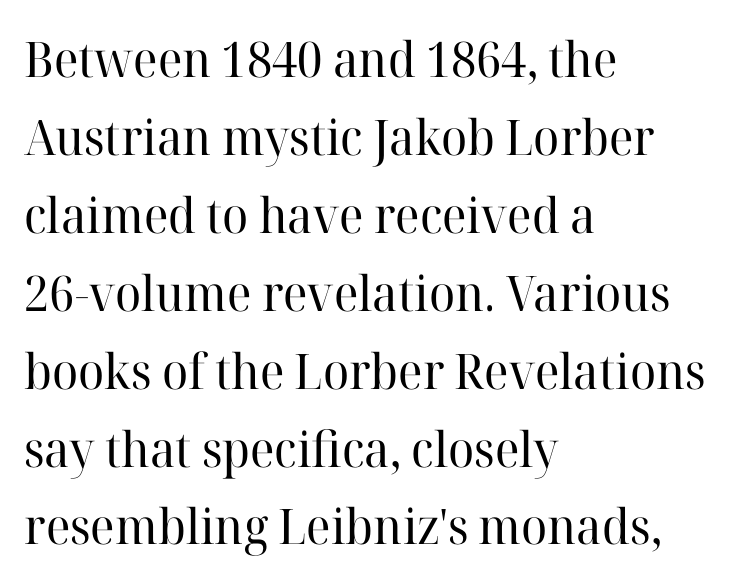
{"serif": "yes", "italic": "no", "bold": "no", "weight": "regular", "width": "normal", "stroke_contrast": "high", "x_height": "medium", "monospaced": "no", "underline": "no", "align": "left", "line_spacing": "normal", "line_spacing_ratio": 1.59, "letter_spacing": "normal", "letter_spacing_em": 0.0, "glyph_px": 49}
